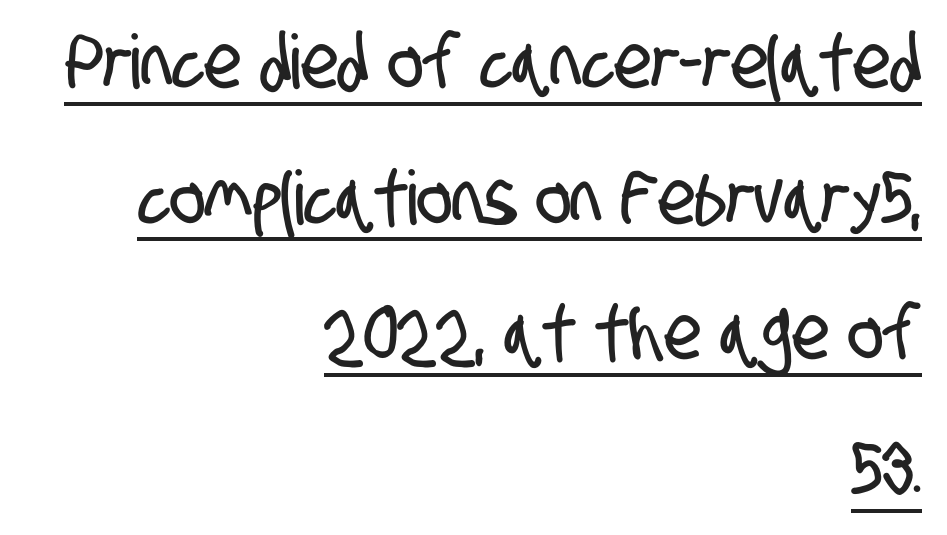
{"serif": "no", "width": "condensed", "stroke_contrast": "low", "x_height": "large", "monospaced": "no", "underline": "yes", "align": "right", "line_spacing_ratio": 1.81, "letter_spacing": "normal", "letter_spacing_em": 0.0, "glyph_px": 75}
